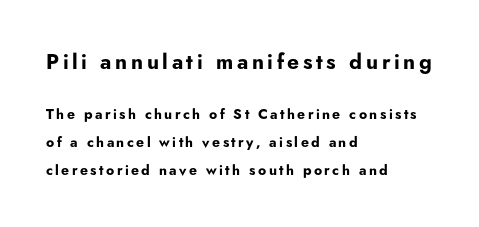
The image shows 21 px bold type, upright; set left-aligned, loose line spacing (1.98x), not underlined; the first (top) block is 1.5x larger.
